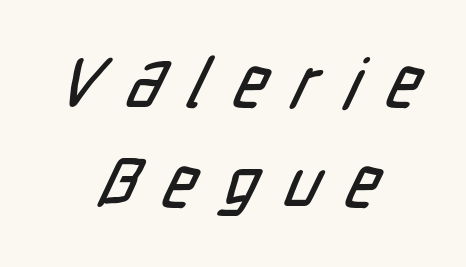
Note the varied advance widths — an 'i' is clearly narrower than an 'm'. The type is letterspaced generously, with wide tracking. Regarding serifs, this sample does without them. The compositor balanced each line on the midline.
